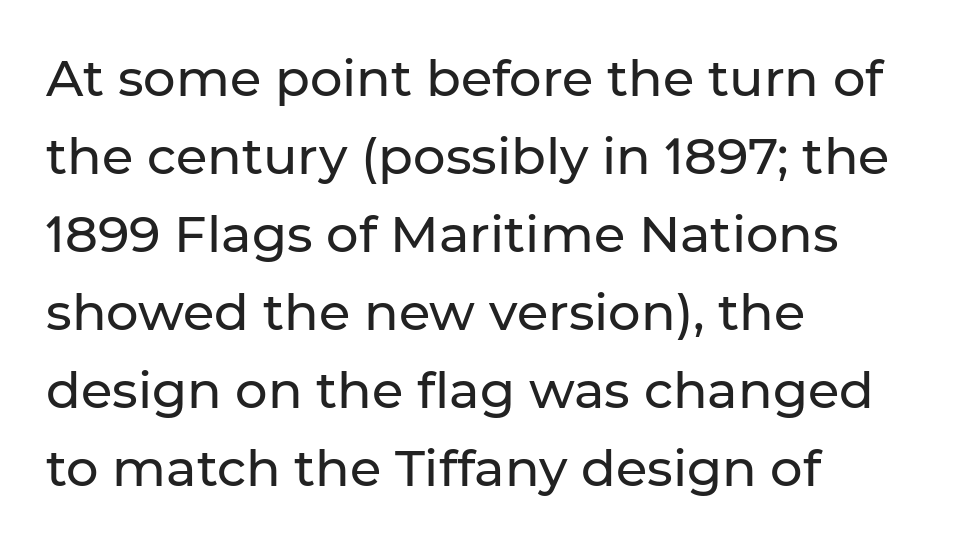
The image shows 51 px sans-serif type, upright; set left-aligned, normal line spacing (1.53x), normal letter spacing, not underlined; low stroke contrast and a medium x-height.
